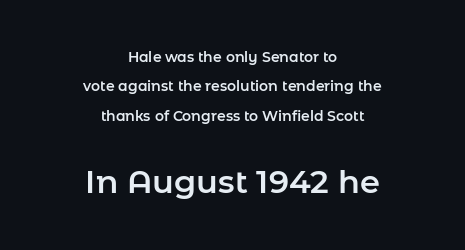
{"serif": "no", "italic": "no", "width": "normal", "stroke_contrast": "low", "x_height": "medium", "monospaced": "no", "underline": "no", "align": "center", "line_spacing": "loose", "line_spacing_ratio": 2.1, "letter_spacing": "normal", "letter_spacing_em": 0.0, "larger_block": "second", "size_ratio": 2.29, "glyph_px": 32}
